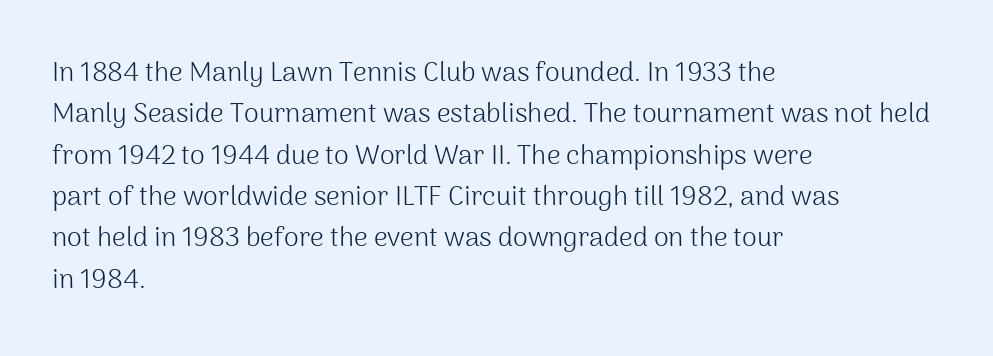
Q: Is the text bold? A: No.
Q: Is the text italic (slanted)? A: No, it is upright.
Q: Is the text underlined? A: No.
Q: How is the paragraph aligned? A: Left-aligned.
Q: Is the spacing between letters normal or unusually wide? A: Normal.
Q: Is the spacing between lines tight, normal or loose? A: Normal.
